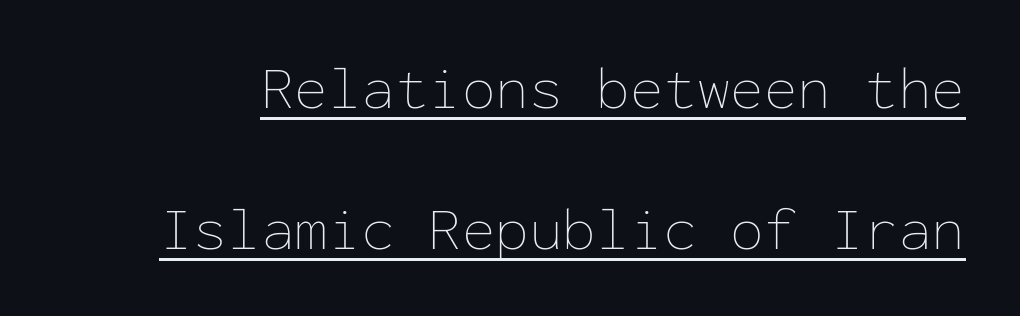
Is there much room between lines? Yes — plenty of vertical air separates them. Underlined type. The rendering uses typewriter-style spacing with identical character cells. The line texture is even and compact thanks to regular tracking. If you drew a line through each stem, it would be perfectly vertical.
